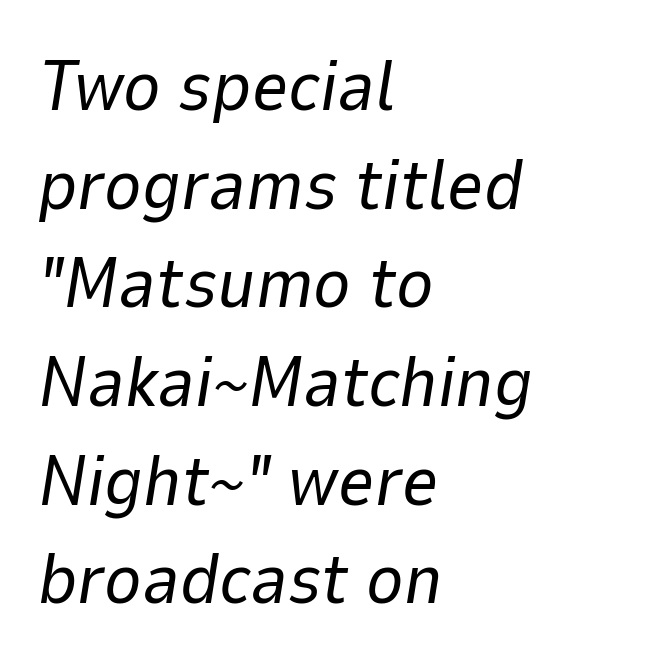
{"italic": "yes", "lean": "right", "slant_degrees": 9, "bold": "no", "weight": "regular", "width": "normal", "stroke_contrast": "low", "x_height": "medium", "monospaced": "no", "underline": "no", "align": "left", "line_spacing": "normal", "line_spacing_ratio": 1.39, "letter_spacing": "normal", "letter_spacing_em": 0.0, "glyph_px": 71}
